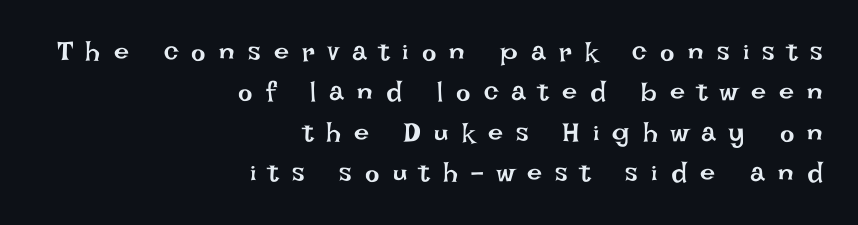
The image shows 27 px text type, upright; set right-aligned, normal line spacing (1.5x), unusually wide letter spacing (+0.49 em), not underlined.
